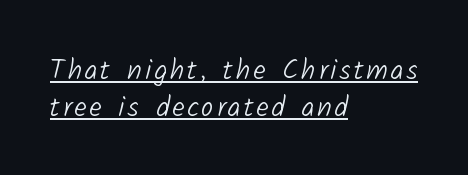
The image shows 28 px light sans-serif type; set left-aligned, normal line spacing (1.32x), underlined; low stroke contrast and a medium x-height.
